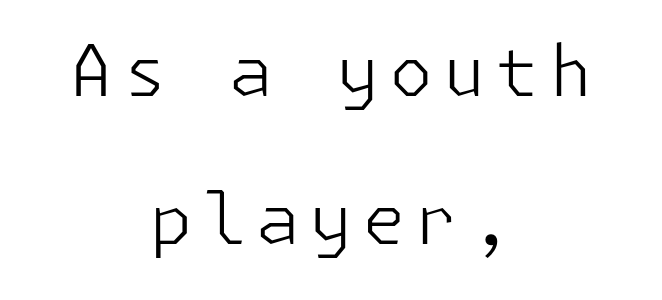
{"serif": "no", "italic": "no", "bold": "no", "weight": "light", "width": "normal", "stroke_contrast": "low", "x_height": "medium", "underline": "no", "align": "center", "line_spacing": "loose", "line_spacing_ratio": 2.08, "glyph_px": 71}
